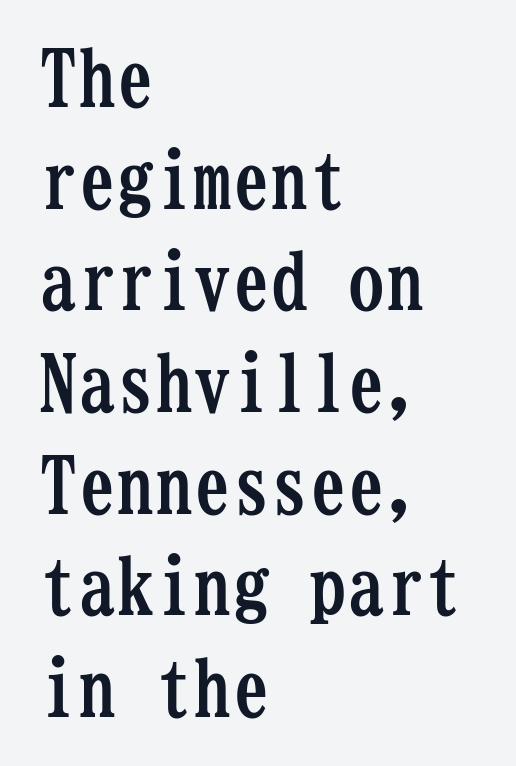
This sample uses plain, unmodified letter spacing. The font's upright variant was chosen for this text. The paragraph shown leans on its left margin. Caption: bold face, heavy strokes.
